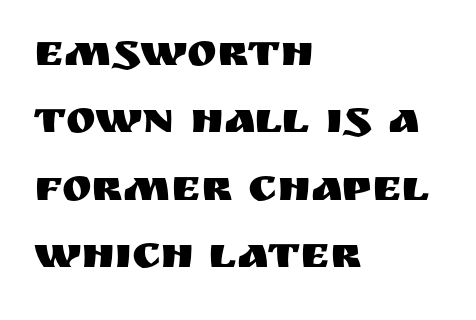
The image shows 45 px sans-serif type, upright; set left-aligned, normal line spacing (1.5x), normal letter spacing, not underlined; medium stroke contrast and a large x-height.
